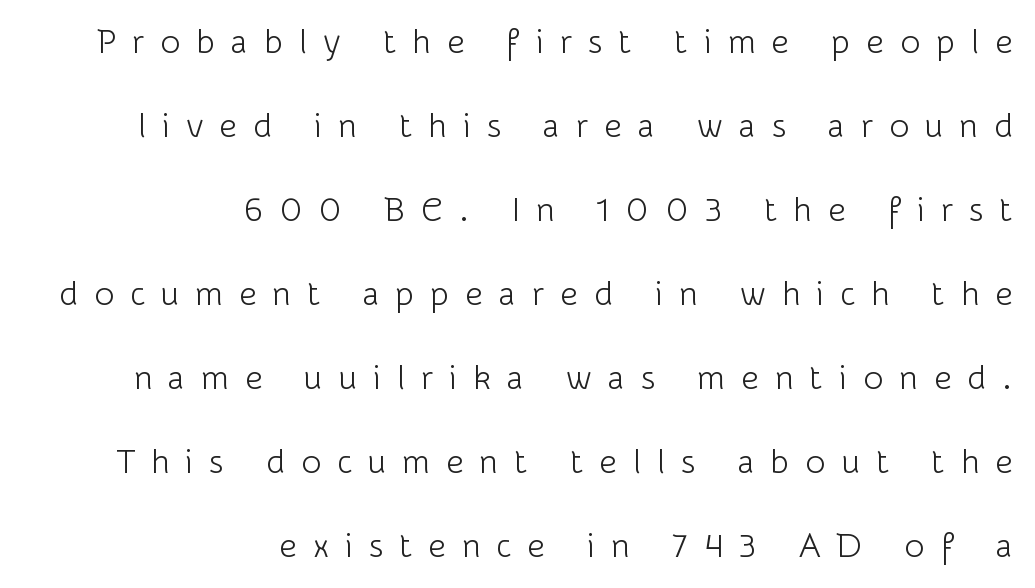
These lines are rendered in a variable-pitch font. Reading down the block, your eye finds every line finishing at a fixed right position. The tracking reads as deliberately expanded to a designer's eye. What kind of face is this? One without serifs — a sans. The typography opts for an upright posture over an oblique one. Decoration check: the copy has no underline.
